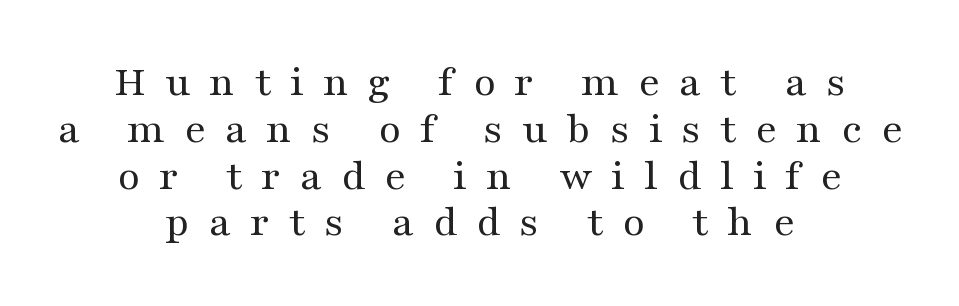
The image shows 45 px regular-weight, wide serif type, upright; set centered, tight line spacing (1.04x), unusually wide letter spacing (+0.42 em), not underlined; medium stroke contrast and a medium x-height.
